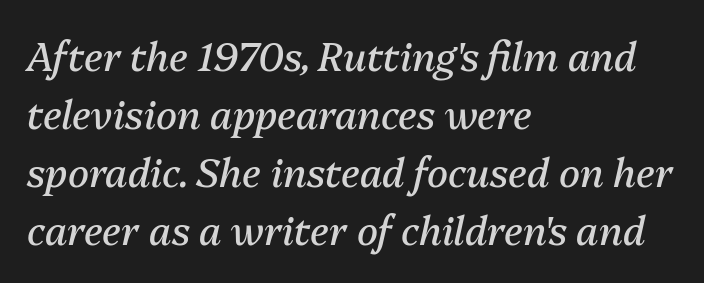
What's the leading like? Ordinary, nothing unusual. Caption: standard tracking, unaltered. No letter is thick-stroked: the sample isn't bold. Clear beneath every line of the passage. The text carries the slant typical of an italic or oblique font.
